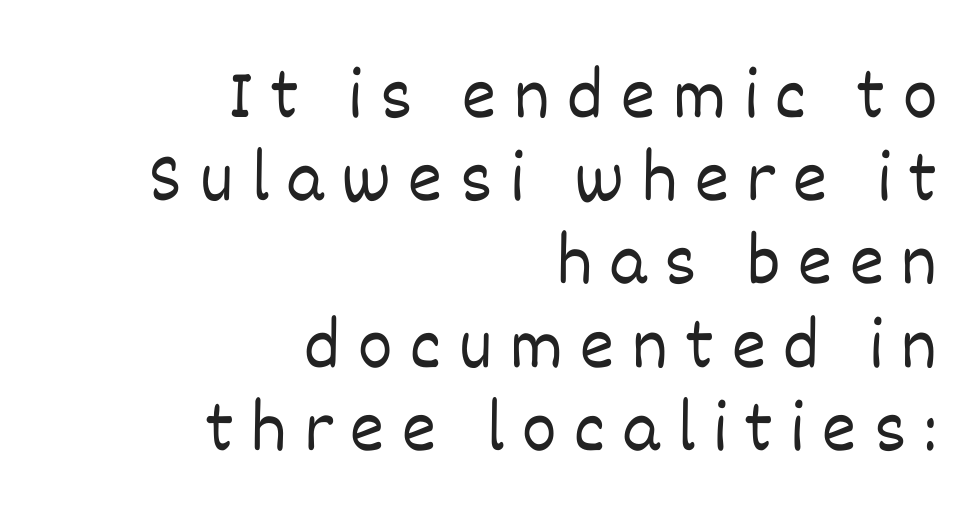
{"italic": "no", "bold": "no", "weight": "light", "width": "normal", "stroke_contrast": "low", "x_height": "large", "monospaced": "no", "underline": "no", "align": "right", "line_spacing": "tight", "line_spacing_ratio": 1.14, "letter_spacing": "wide", "letter_spacing_em": 0.24, "glyph_px": 73}
